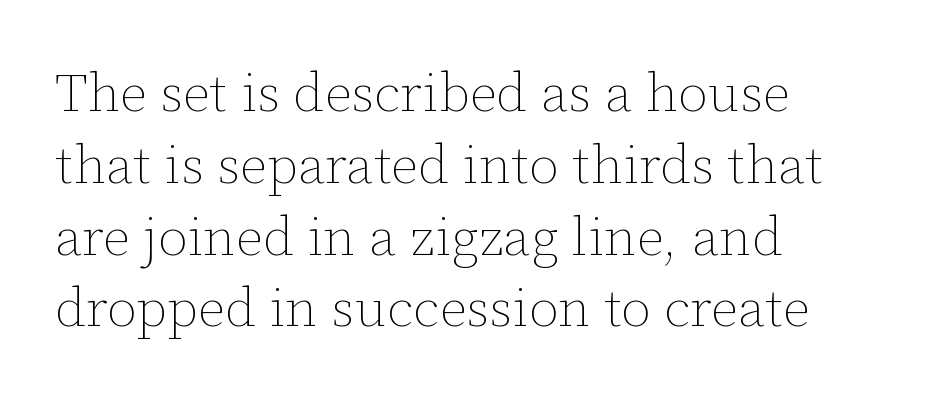
Descenders are the only things crossing below the line. The passage shown is typed in a proportional face where columns would drift. Casual observation: everything's shoved over to the left. Vertical strokes here are truly vertical. No extra ink here — the face is not bold.
